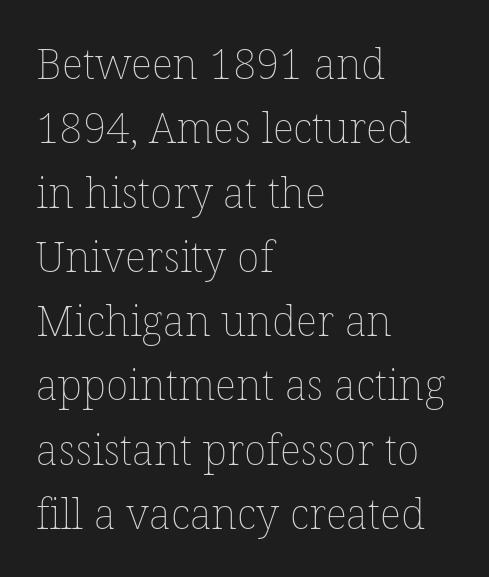
Q: Is the text bold? A: No.
Q: Is the text italic (slanted)? A: No, it is upright.
Q: Is the text underlined? A: No.
Q: How is the paragraph aligned? A: Left-aligned.
Q: Is the spacing between letters normal or unusually wide? A: Normal.
Q: Is the spacing between lines tight, normal or loose? A: Normal.
Q: Width (condensed, normal, or wide)? A: Normal.
Q: Stroke contrast? A: Low.
Q: x-height? A: Medium.
Q: Monospaced? A: No.
